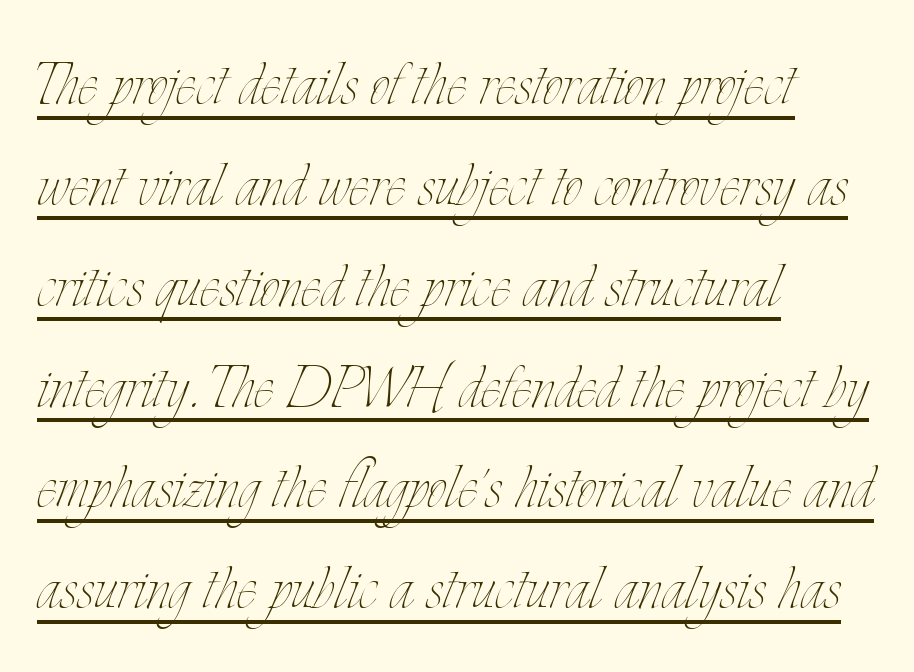
The image shows 77 px thin, condensed type; set left-aligned, normal line spacing (1.31x), normal letter spacing, underlined; low stroke contrast and a small x-height.
